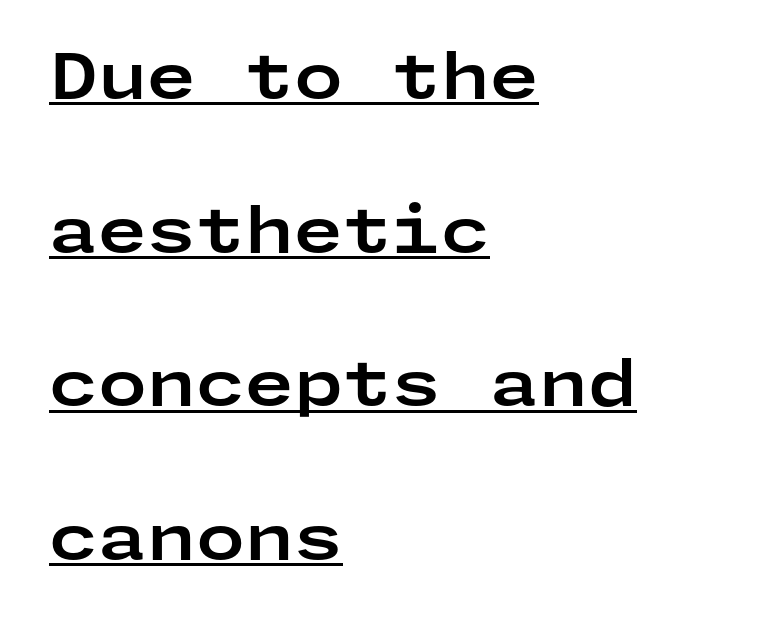
Vertically, the passage feels expansive, rows floating well apart. These lines are set flush left with a ragged right edge. The lettering holds an erect, upright posture throughout. Heft: maximum for text — a bold. The designer went with a sans here, leaving each stem footless. Spacing between characters is what you'd get straight out of the box.
